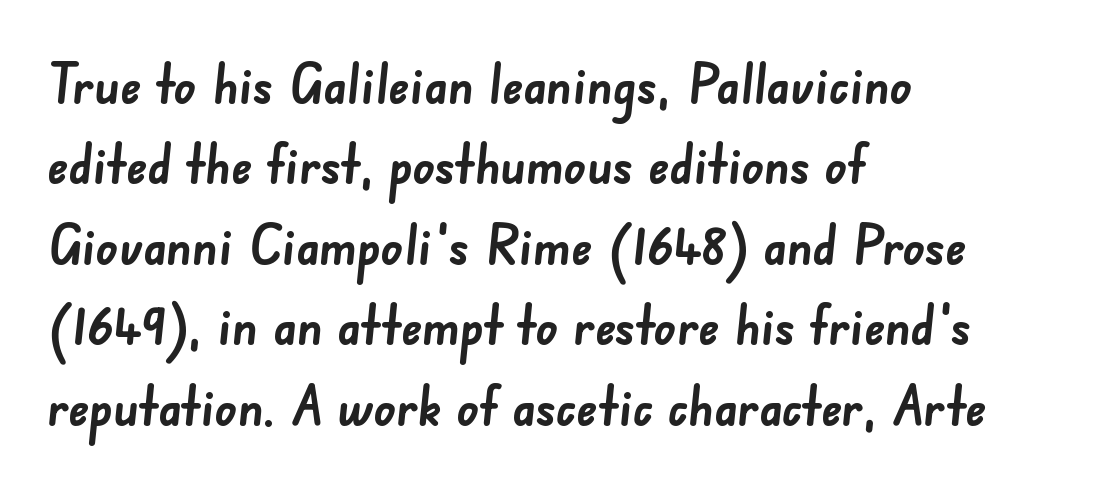
{"serif": "no", "bold": "yes", "weight": "semibold", "width": "normal", "stroke_contrast": "low", "x_height": "small", "monospaced": "no", "underline": "no", "align": "left", "line_spacing": "normal", "line_spacing_ratio": 1.49, "letter_spacing": "normal", "letter_spacing_em": 0.0, "glyph_px": 54}
